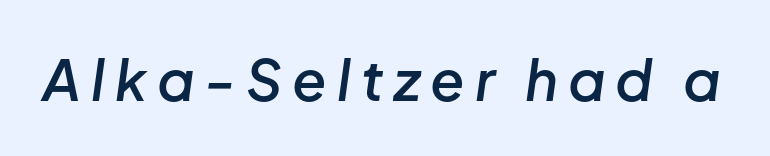
Q: Is the text bold? A: Semi-bold.
Q: Is the text italic (slanted)? A: Yes, it leans right by about 8 degrees.
Q: Is the text underlined? A: No.
Q: Width (condensed, normal, or wide)? A: Normal.
Q: Stroke contrast? A: Low.
Q: x-height? A: Medium.
Q: Monospaced? A: No.
